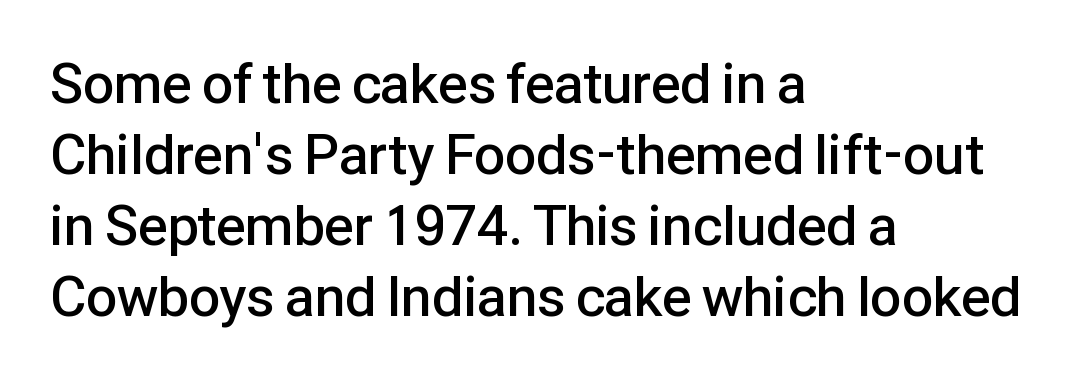
The rows are spaced the way most documents space them. Default kerning and tracking; the words read as compact shapes. The rag falls on the right side of this text block. The face used here is a semibold: visibly heavier than regular, lighter than bold. This sample uses an upright cut, with every glyph sitting square on the baseline. This sample has the flowing, uneven cadence of proportional lettering.
